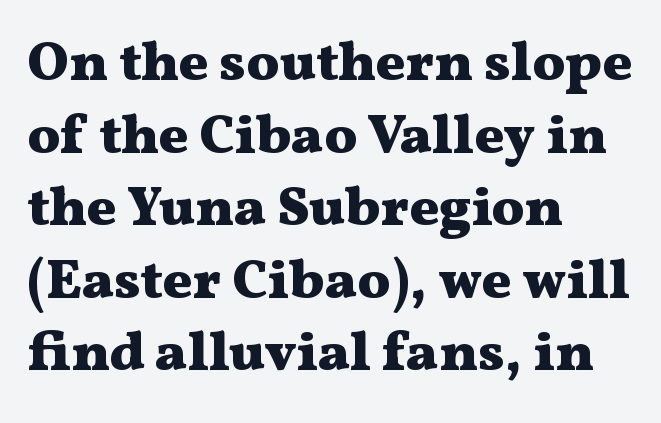
Does the leading feel generous? No, just average. The rendering uses natural spacing where letterforms have individual widths. Do the letters lean? They stand straight. Alignment: flush left. The tracking reads as untouched default to a designer's eye. Only glyphs here, with clear space below each row.
